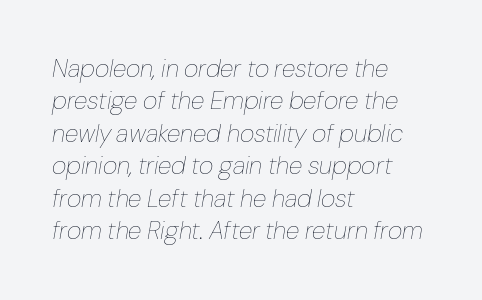
The image shows 25 px text type, italic (leaning right); set left-aligned, normal line spacing (1.3x), normal letter spacing, not underlined.
